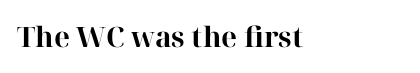
The image shows 28 px bold serif type, upright; set left-aligned, normal letter spacing, not underlined; high stroke contrast and a medium x-height.
